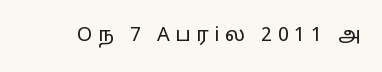
Q: Is the text bold? A: No.
Q: Is the text italic (slanted)? A: No, it is upright.
Q: Is the text underlined? A: No.
Q: Is the spacing between letters normal or unusually wide? A: Unusually wide.
